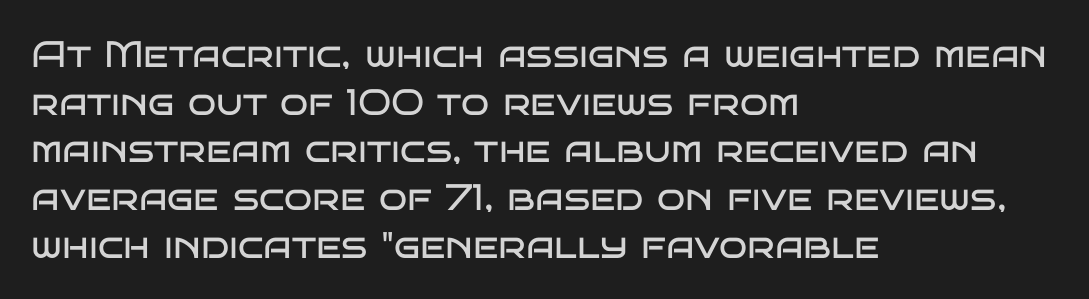
The characters are drawn with everyday or finer stroke widths. Is there any slant? The stems are plumb. Has an underline been added? It has not. Regular leading. The font family rendered here belongs to the sans-serif group. Alignment: flush left.
